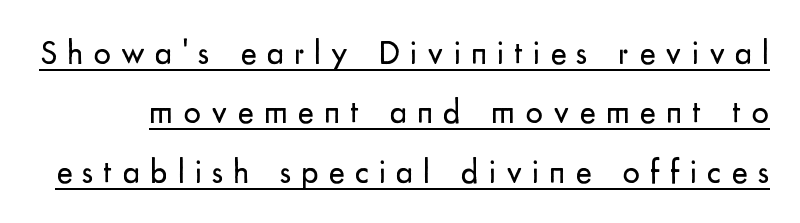
Q: Is the text bold? A: No.
Q: Is the text italic (slanted)? A: No, it is upright.
Q: Is the typeface a serif or a sans-serif typeface? A: Sans-serif.
Q: Is the text underlined? A: Yes.
Q: Is the spacing between letters normal or unusually wide? A: Unusually wide.
Q: Width (condensed, normal, or wide)? A: Normal.
Q: Stroke contrast? A: Low.
Q: x-height? A: Small.
Q: Monospaced? A: No.
